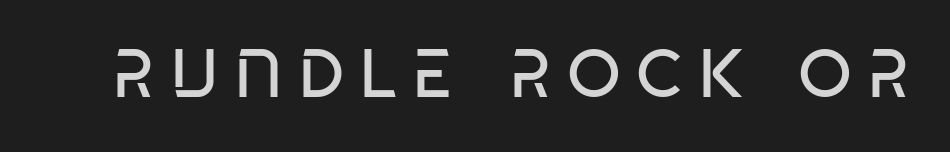
{"serif": "no", "bold": "no", "weight": "regular", "width": "condensed", "stroke_contrast": "low", "x_height": "large", "monospaced": "no", "underline": "no", "letter_spacing": "wide", "letter_spacing_em": 0.22, "glyph_px": 69}
